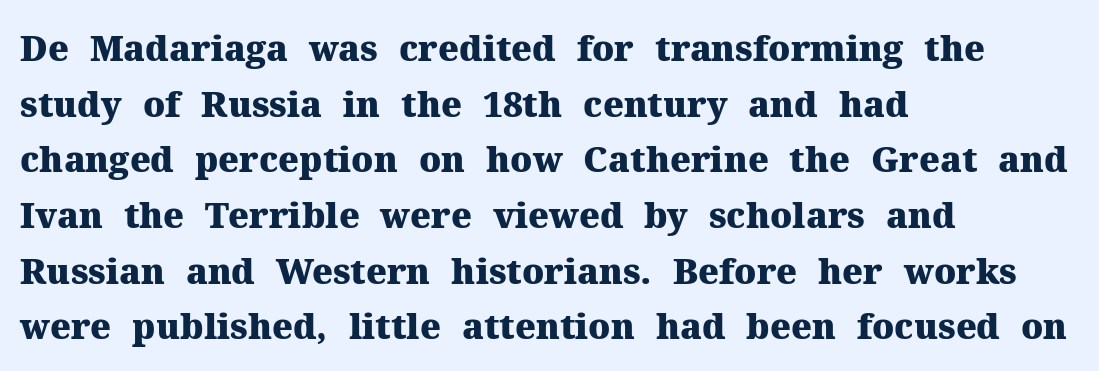
The image shows 35 px heavy serif type, upright; set left-aligned, normal line spacing (1.59x), normal letter spacing, not underlined; medium stroke contrast and a medium x-height.
